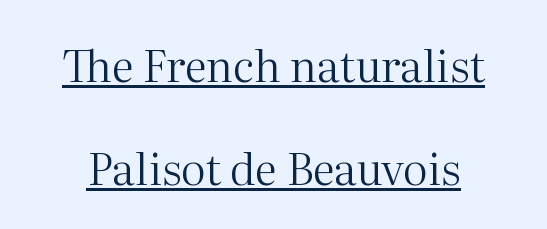
Q: Is the text bold? A: No.
Q: Is the text italic (slanted)? A: No, it is upright.
Q: Is the typeface a serif or a sans-serif typeface? A: Serif.
Q: Is the text underlined? A: Yes.
Q: Is the spacing between letters normal or unusually wide? A: Normal.
Q: Is the spacing between lines tight, normal or loose? A: Loose.
Q: Width (condensed, normal, or wide)? A: Normal.
Q: Stroke contrast? A: Medium.
Q: x-height? A: Medium.
Q: Monospaced? A: No.
